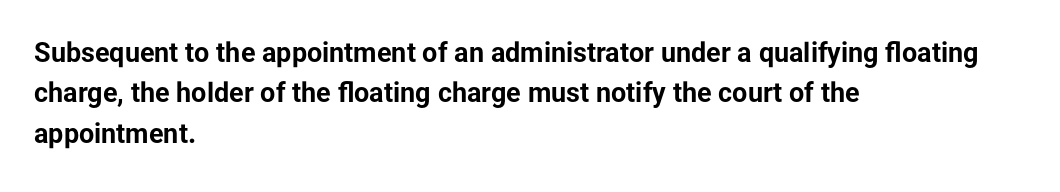
The image shows 27 px bold type, upright; set left-aligned, normal line spacing (1.5x), normal letter spacing, not underlined.
